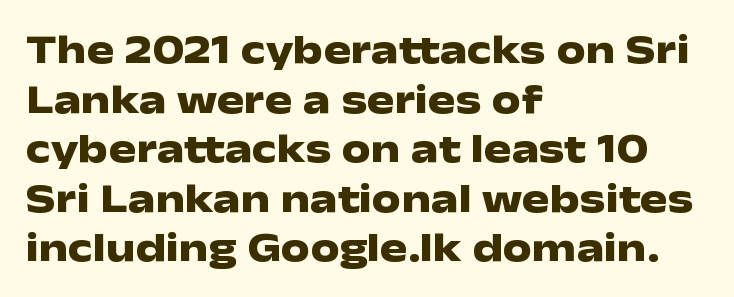
{"serif": "no", "italic": "no", "bold": "yes", "weight": "heavy", "width": "wide", "stroke_contrast": "low", "x_height": "medium", "monospaced": "no", "underline": "no", "align": "left", "line_spacing_ratio": 1.21, "letter_spacing": "normal", "letter_spacing_em": 0.0, "glyph_px": 41}
